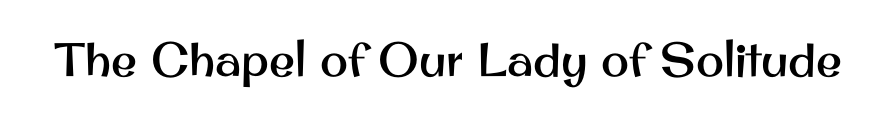
Nope, not italic — everything's standing straight. Nobody drew a line under any word here. Check where the strokes stop: nothing finishes them off — pure sans. Look at the tracking — it's just the regular setting, nothing added. Note the varied advance widths — an 'i' is clearly narrower than an 'm'.
